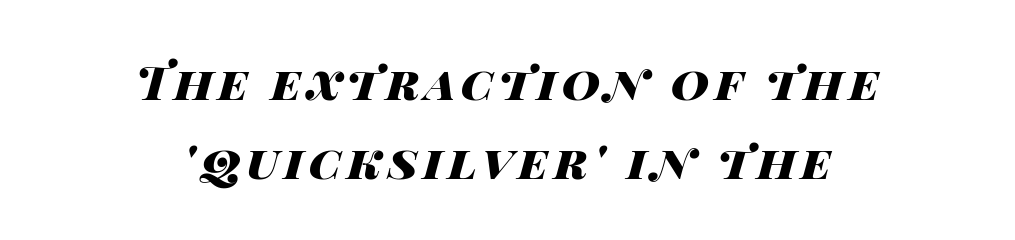
{"italic": "yes", "lean": "right", "slant_degrees": 14, "bold": "yes", "weight": "heavy", "width": "wide", "stroke_contrast": "high", "x_height": "large", "monospaced": "no", "underline": "no", "align": "center", "line_spacing": "normal", "line_spacing_ratio": 1.68, "glyph_px": 47}
